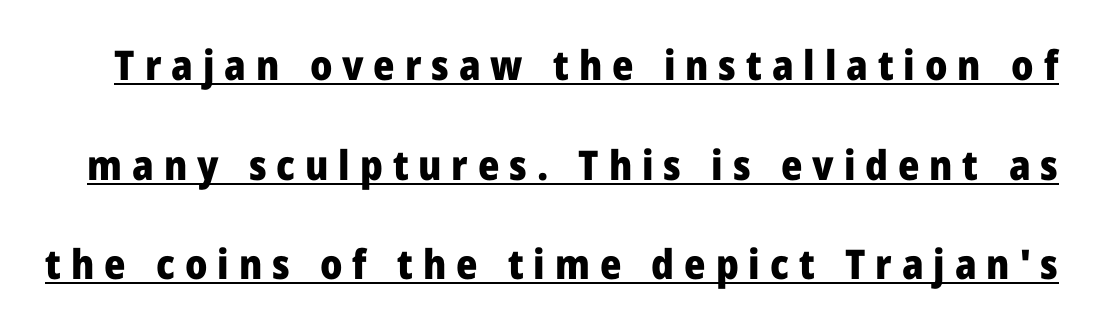
{"serif": "no", "italic": "no", "bold": "yes", "weight": "heavy", "width": "normal", "stroke_contrast": "low", "x_height": "medium", "monospaced": "no", "underline": "yes", "line_spacing": "loose", "line_spacing_ratio": 2.43, "letter_spacing": "wide", "letter_spacing_em": 0.24, "glyph_px": 41}
